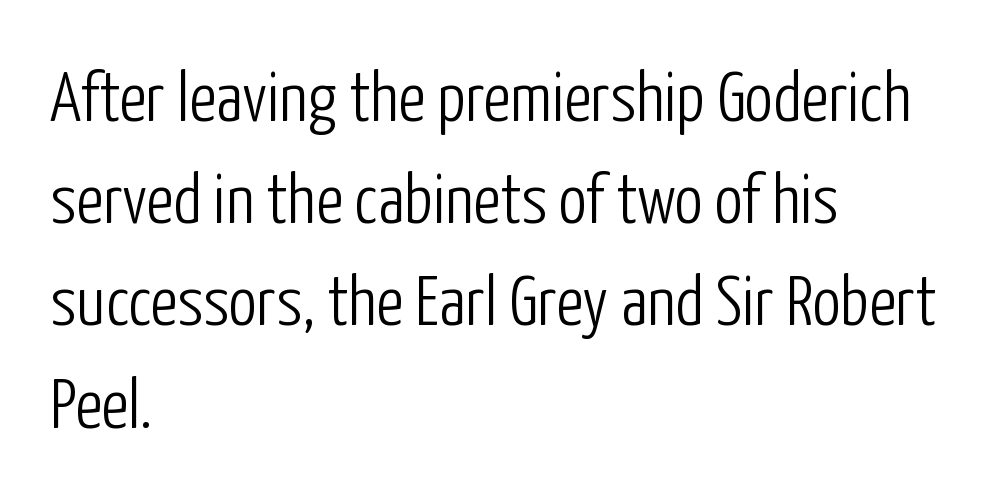
Posture: upright roman. This rendering leaves character spacing at its baseline value. Note the varied advance widths — an 'i' is clearly narrower than an 'm'. This rendering features lettering with no underline.
